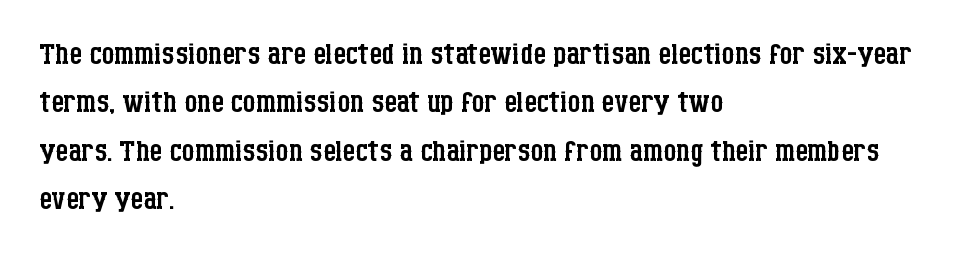
{"serif": "yes", "italic": "no", "bold": "no", "weight": "regular", "width": "condensed", "stroke_contrast": "low", "x_height": "large", "monospaced": "no", "underline": "no", "align": "left", "line_spacing_ratio": 1.21, "letter_spacing": "normal", "letter_spacing_em": 0.0, "glyph_px": 40}
